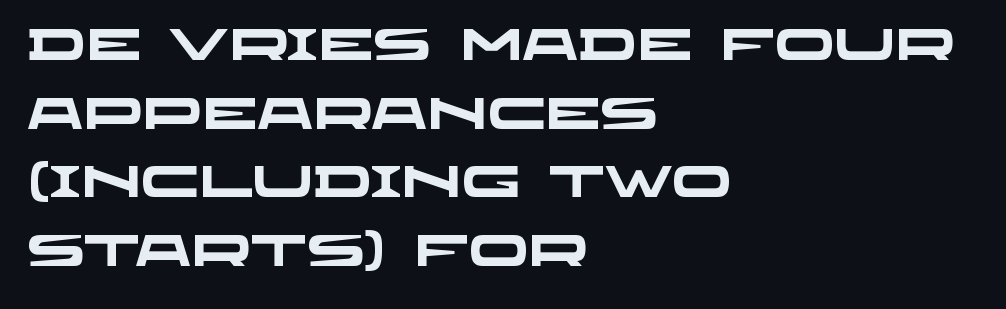
Q: Is the text bold? A: Yes.
Q: Is the typeface a serif or a sans-serif typeface? A: Sans-serif.
Q: Is the text underlined? A: No.
Q: How is the paragraph aligned? A: Left-aligned.
Q: Is the spacing between letters normal or unusually wide? A: Normal.
Q: Is the spacing between lines tight, normal or loose? A: Normal.
Q: Width (condensed, normal, or wide)? A: Wide.
Q: Stroke contrast? A: Low.
Q: x-height? A: Large.
Q: Monospaced? A: No.
